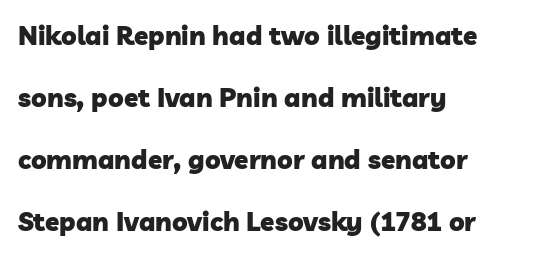
Q: Is the text bold? A: Yes.
Q: Is the text underlined? A: No.
Q: How is the paragraph aligned? A: Left-aligned.
Q: Is the spacing between letters normal or unusually wide? A: Normal.
Q: Is the spacing between lines tight, normal or loose? A: Loose.
